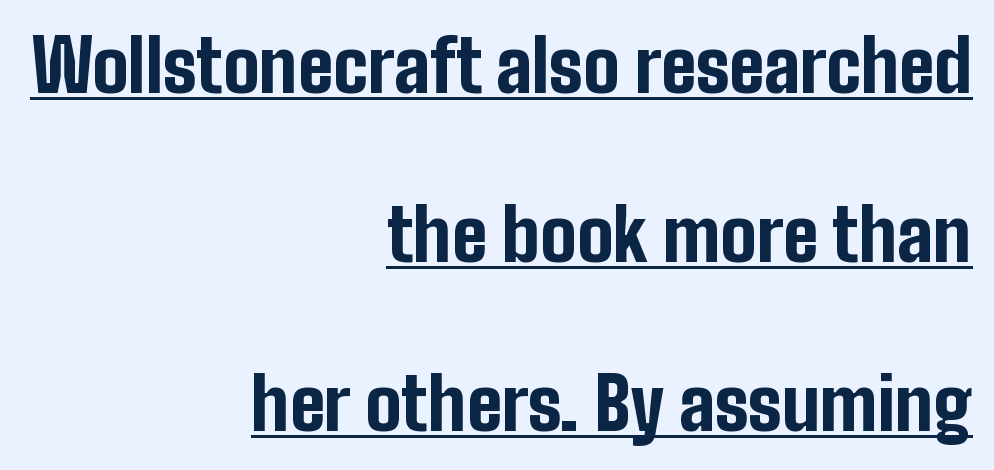
Vertical strokes here are truly vertical. Visually the block forms a straight wall on the right and a jagged coastline on the left. Letterform terminals end flat and unadorned throughout the passage. These words are printed bold, with thick strokes throughout. A typesetter would call this proportional, since set widths differ per character.
